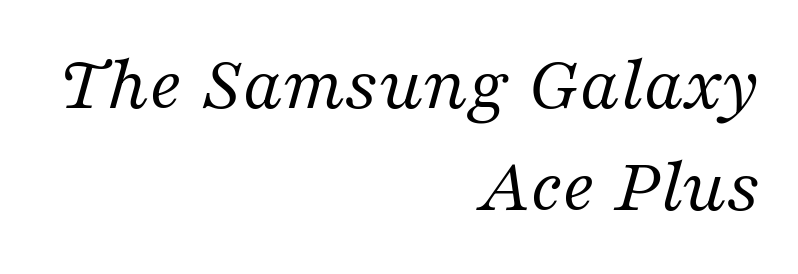
{"serif": "yes", "italic": "yes", "lean": "right", "slant_degrees": 16, "bold": "no", "weight": "regular", "width": "normal", "stroke_contrast": "medium", "x_height": "medium", "monospaced": "no", "underline": "no", "align": "right", "line_spacing": "normal", "line_spacing_ratio": 1.31, "letter_spacing": "normal", "letter_spacing_em": 0.0, "glyph_px": 78}
